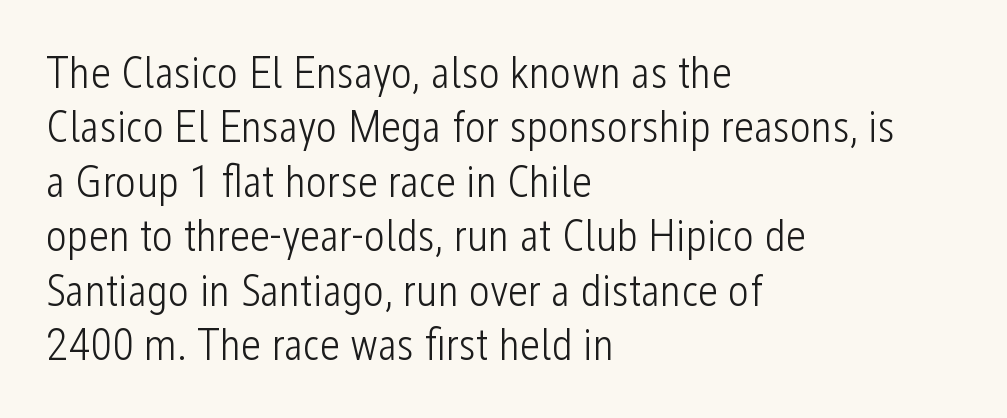
{"serif": "no", "italic": "no", "bold": "no", "weight": "light", "width": "condensed", "stroke_contrast": "low", "x_height": "medium", "monospaced": "no", "underline": "no", "align": "left", "line_spacing_ratio": 1.21, "letter_spacing": "normal", "letter_spacing_em": 0.0, "glyph_px": 45}
